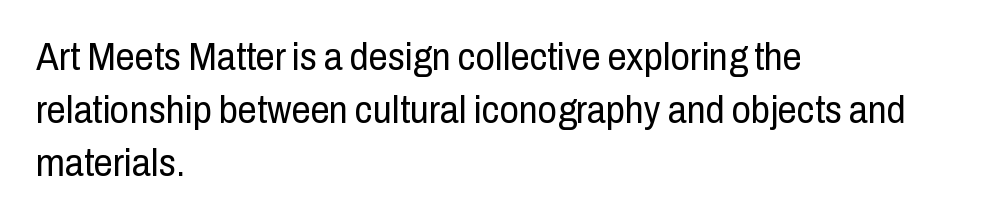
This is the regular roman posture of the typeface. Honestly, the letter spacing is just normal — you wouldn't notice it. Think standard paragraph weight, or any step lighter than that. Has an underline been added? It has not. The letters carry no serifs — their stems end cleanly without finishing strokes.
